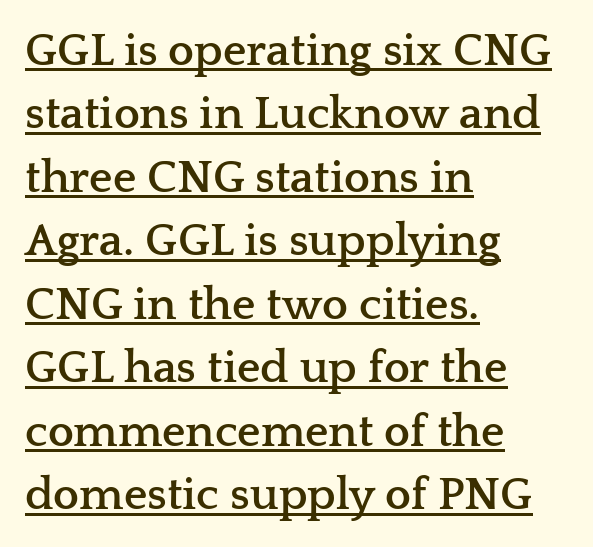
Q: Is the text bold? A: Yes.
Q: Is the text italic (slanted)? A: No, it is upright.
Q: Is the typeface a serif or a sans-serif typeface? A: Serif.
Q: Is the text underlined? A: Yes.
Q: How is the paragraph aligned? A: Left-aligned.
Q: Is the spacing between letters normal or unusually wide? A: Normal.
Q: Is the spacing between lines tight, normal or loose? A: Normal.
Q: Width (condensed, normal, or wide)? A: Wide.
Q: Stroke contrast? A: Low.
Q: x-height? A: Medium.
Q: Monospaced? A: No.
